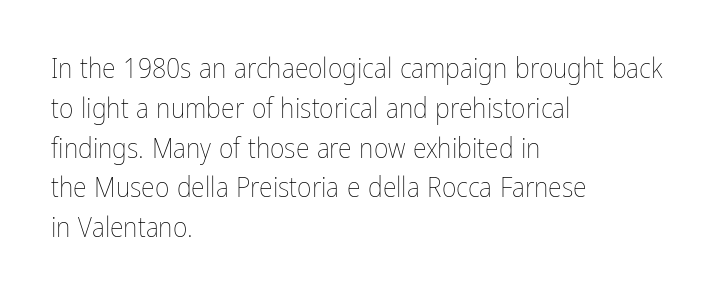
A clean baseline with only descenders dipping below it. Character widths vary here, with narrow letters taking less room than wide ones. The weight would be labelled regular, book, light, or lighter still. The typography opts for an upright posture over an oblique one. No extra tracking has been applied to these lines. Layout note: lines flush left.
